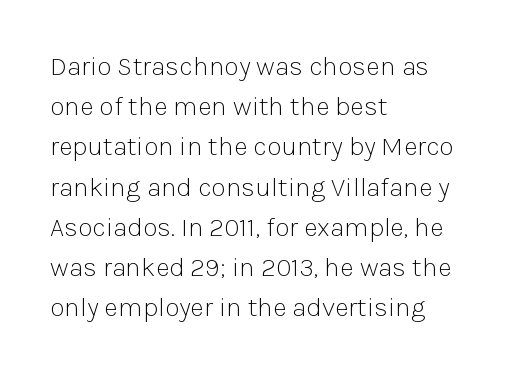
The image shows 27 px text type, upright; set left-aligned, normal line spacing (1.49x), normal letter spacing, not underlined.
